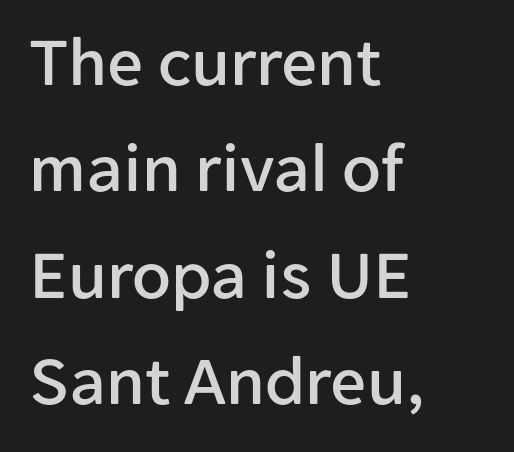
The image shows 71 px sans-serif type, upright; set left-aligned, normal line spacing (1.5x), normal letter spacing, not underlined; low stroke contrast and a medium x-height.
